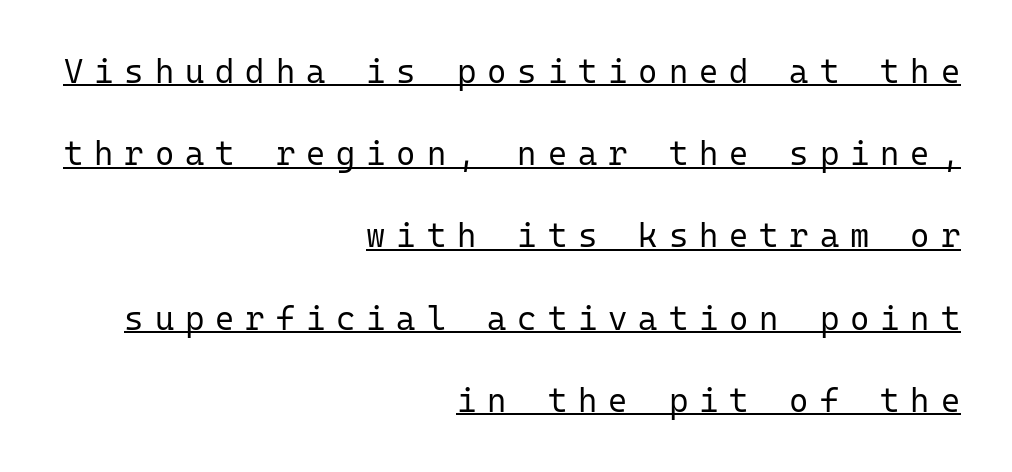
Q: Is the text bold? A: No.
Q: Is the text italic (slanted)? A: No, it is upright.
Q: Is the typeface a serif or a sans-serif typeface? A: Sans-serif.
Q: Is the text underlined? A: Yes.
Q: How is the paragraph aligned? A: Right-aligned.
Q: Is the spacing between letters normal or unusually wide? A: Unusually wide.
Q: Is the spacing between lines tight, normal or loose? A: Loose.
Q: Width (condensed, normal, or wide)? A: Normal.
Q: Stroke contrast? A: Low.
Q: x-height? A: Medium.
Q: Monospaced? A: Yes.
